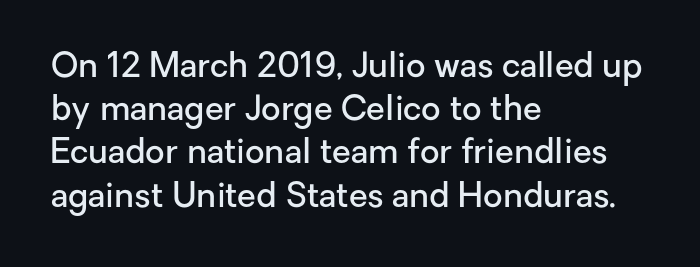
{"serif": "no", "italic": "no", "bold": "semi", "weight": "semibold", "width": "normal", "stroke_contrast": "low", "x_height": "medium", "monospaced": "no", "underline": "no", "align": "left", "line_spacing": "normal", "line_spacing_ratio": 1.27, "letter_spacing": "normal", "letter_spacing_em": 0.0, "glyph_px": 34}
